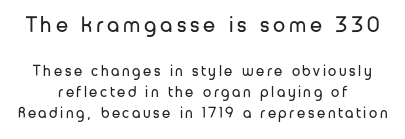
{"italic": "no", "bold": "no", "underline": "no", "align": "center", "line_spacing": "normal", "line_spacing_ratio": 1.42, "larger_block": "first", "size_ratio": 1.47, "glyph_px": 22}
